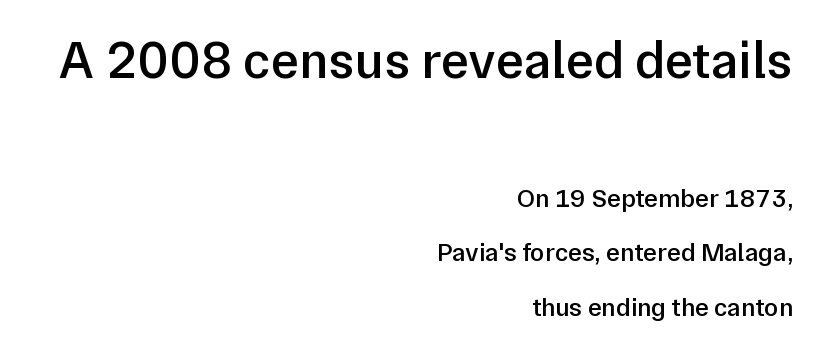
You could not count columns in this text — the font is proportionally spaced. If you squint, the top block still reads clearly — it's the larger of the two. Summary of vertical rhythm: relaxed, with wide interline spacing. Students, this is semibold: more ink than regular, less than bold. No extra tracking has been applied to these lines. If you drew a ruler down the right edge, every line would touch it.
